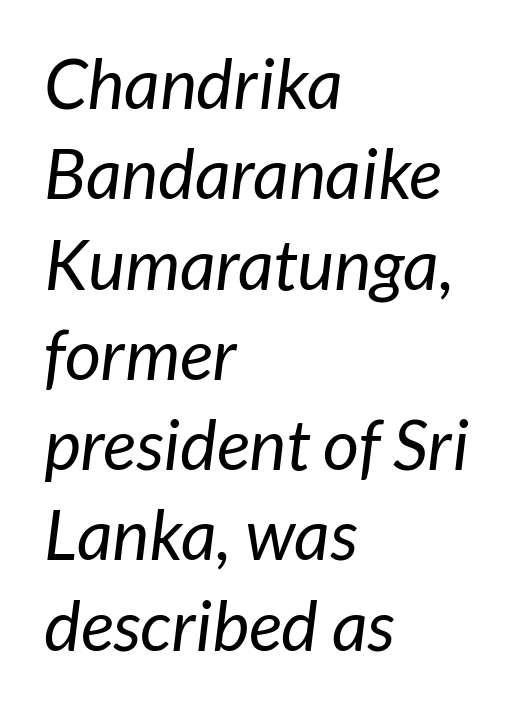
Does the copy run flush right? No — it runs flush left. The strip under each line holds only bare page. The face used here is proportionally spaced, like ordinary book or web type. What's the leading like? Ordinary, nothing unusual. Check where the strokes stop: nothing finishes them off — pure sans. The strokes carry an ordinary text weight at most.
